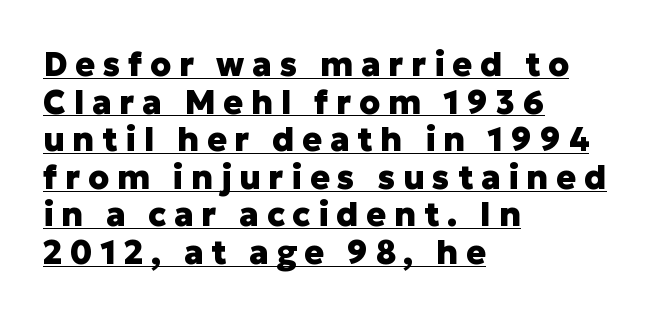
{"serif": "no", "italic": "no", "bold": "yes", "weight": "heavy", "width": "normal", "stroke_contrast": "low", "x_height": "medium", "monospaced": "no", "underline": "yes", "align": "left", "line_spacing": "tight", "line_spacing_ratio": 1.14, "letter_spacing": "wide", "letter_spacing_em": 0.23, "glyph_px": 33}
